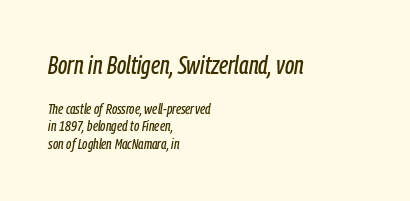
{"italic": "yes", "lean": "right", "slant_degrees": 9, "underline": "no", "align": "left", "line_spacing_ratio": 1.16, "letter_spacing": "normal", "letter_spacing_em": 0.0, "larger_block": "first", "size_ratio": 1.73, "glyph_px": 26}
